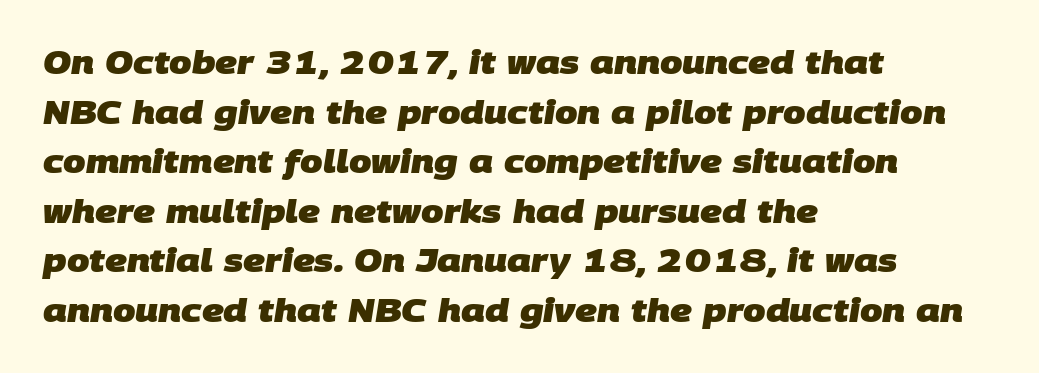
Quick note: underline off. Emphasis by weight is at full strength: bold. A classic flush-left, rag-right setting is used for this passage. In terms of letterspacing, this is plain default setting. This sample uses a sans-serif face.
